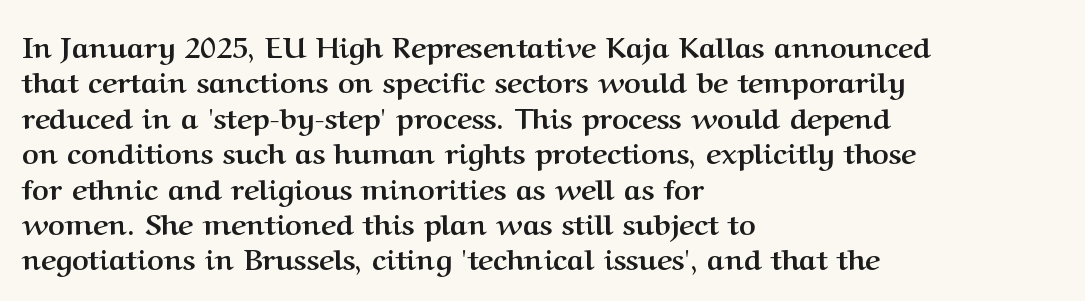
This rendering employs a face with finishing strokes, i.e., a serif. Words appear dense and cohesive because spacing is normal. You could not count columns in this text — the font is proportionally spaced. Descenders are the only things crossing below the line. A student would call this left alignment; a typographer would say flush left, rag right.
